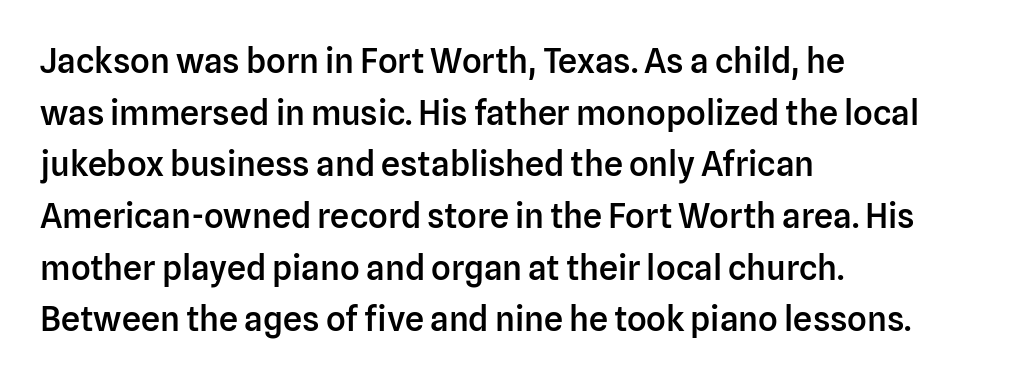
Q: Is the text bold? A: Semi-bold.
Q: Is the text italic (slanted)? A: No, it is upright.
Q: Is the typeface a serif or a sans-serif typeface? A: Sans-serif.
Q: Is the text underlined? A: No.
Q: How is the paragraph aligned? A: Left-aligned.
Q: Is the spacing between letters normal or unusually wide? A: Normal.
Q: Is the spacing between lines tight, normal or loose? A: Normal.
Q: Width (condensed, normal, or wide)? A: Normal.
Q: Stroke contrast? A: Low.
Q: x-height? A: Medium.
Q: Monospaced? A: No.
